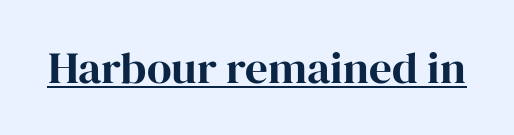
{"serif": "yes", "italic": "no", "width": "normal", "stroke_contrast": "high", "x_height": "medium", "monospaced": "no", "underline": "yes", "letter_spacing": "normal", "letter_spacing_em": 0.0, "glyph_px": 45}
